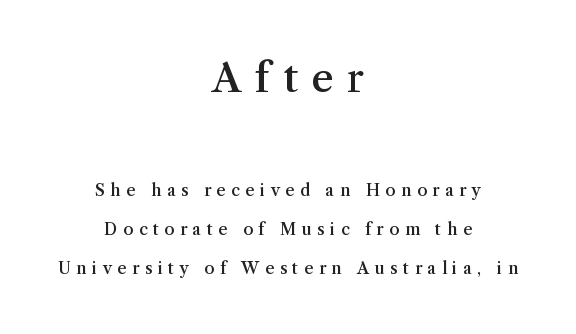
{"serif": "yes", "italic": "no", "bold": "semi", "weight": "semibold", "width": "normal", "stroke_contrast": "medium", "x_height": "medium", "monospaced": "no", "underline": "no", "align": "center", "line_spacing": "loose", "line_spacing_ratio": 2.44, "letter_spacing": "wide", "letter_spacing_em": 0.35, "larger_block": "first", "size_ratio": 2.44, "glyph_px": 39}
